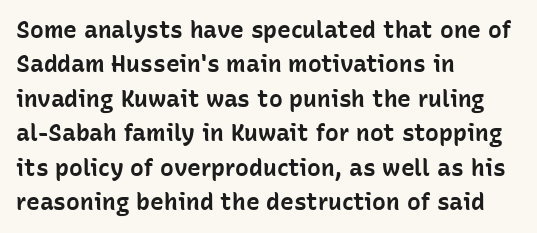
Q: Is the text bold? A: Yes.
Q: Is the text italic (slanted)? A: No, it is upright.
Q: Is the text underlined? A: No.
Q: How is the paragraph aligned? A: Left-aligned.
Q: Is the spacing between letters normal or unusually wide? A: Normal.
Q: Is the spacing between lines tight, normal or loose? A: Normal.
